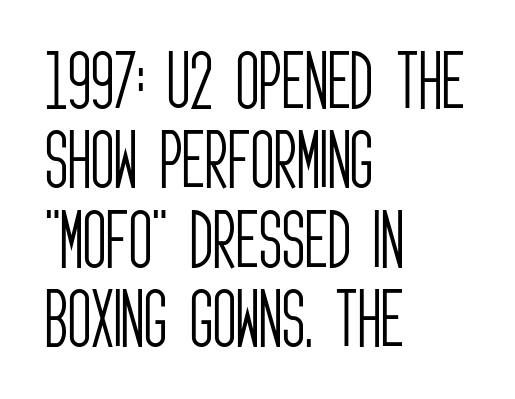
The image shows 64 px light, condensed sans-serif type, upright; set left-aligned, line spacing 1.24x, normal letter spacing, not underlined; low stroke contrast and a large x-height.
